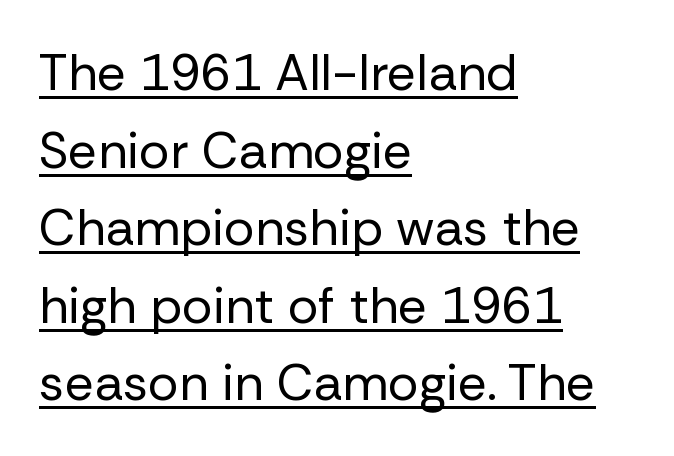
The image shows 51 px regular-weight sans-serif type, upright; set left-aligned, normal line spacing (1.52x), normal letter spacing, underlined; low stroke contrast and a medium x-height.
